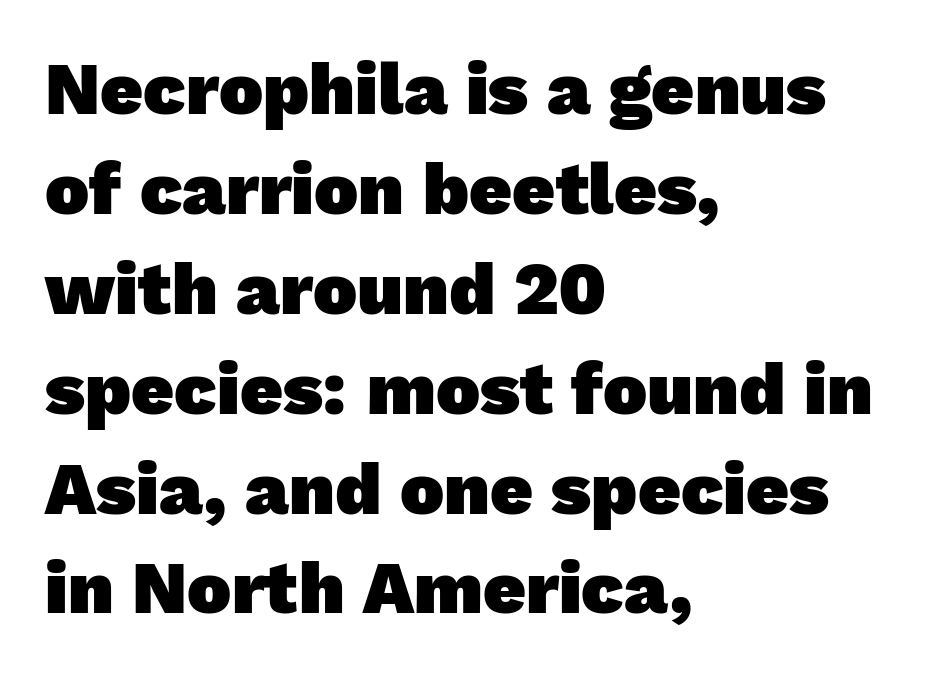
{"serif": "no", "bold": "yes", "weight": "heavy", "width": "normal", "stroke_contrast": "low", "x_height": "medium", "monospaced": "no", "underline": "no", "align": "left", "line_spacing": "normal", "line_spacing_ratio": 1.35, "letter_spacing": "normal", "letter_spacing_em": 0.0, "glyph_px": 74}
